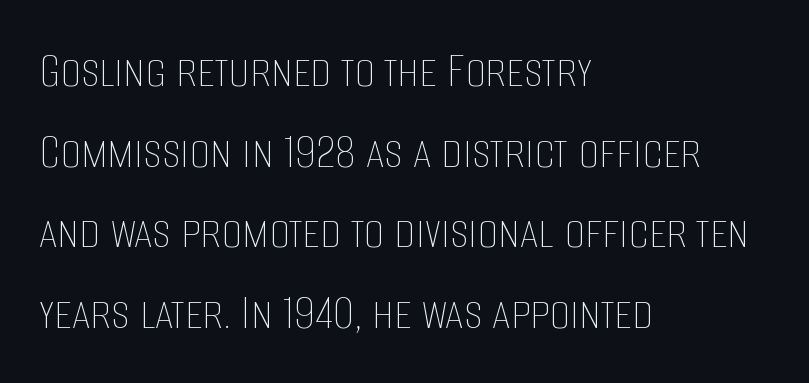
The image shows 52 px thin, condensed type, upright; set left-aligned, normal line spacing (1.55x), normal letter spacing, not underlined; low stroke contrast and a large x-height.
